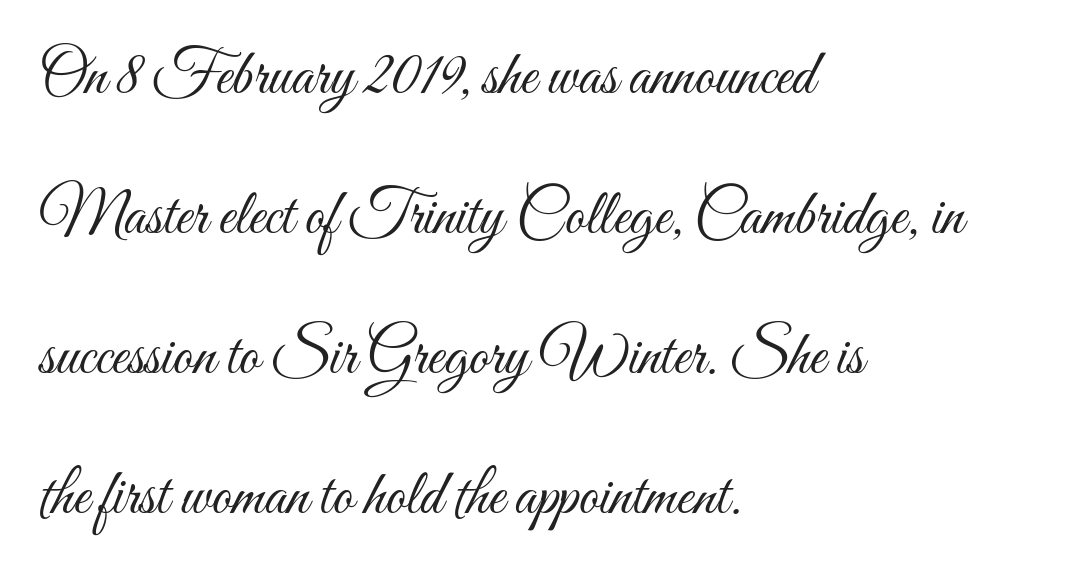
{"bold": "no", "weight": "light", "width": "condensed", "stroke_contrast": "medium", "x_height": "small", "monospaced": "no", "underline": "no", "align": "left", "line_spacing": "loose", "line_spacing_ratio": 2.22, "letter_spacing": "normal", "letter_spacing_em": 0.0, "glyph_px": 63}
